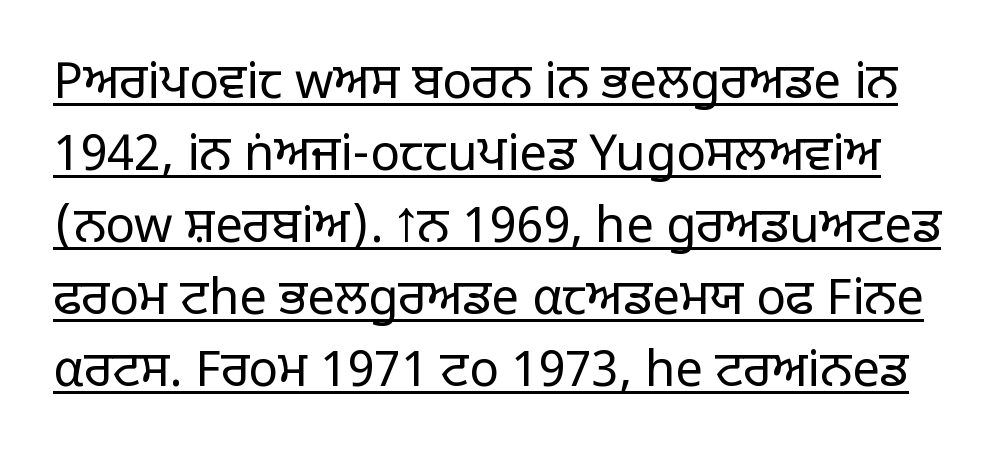
The face looks like a standard text weight, possibly lighter. Spacing verdict: proportional, widths tailored to each character. This is underlined copy, the kind a proofreader might mark for attention. Serif or sans? Sans — the stroke terminals are bare. Students, observe: this is what conventionally led text looks like. Quick note: not italic, upright.
